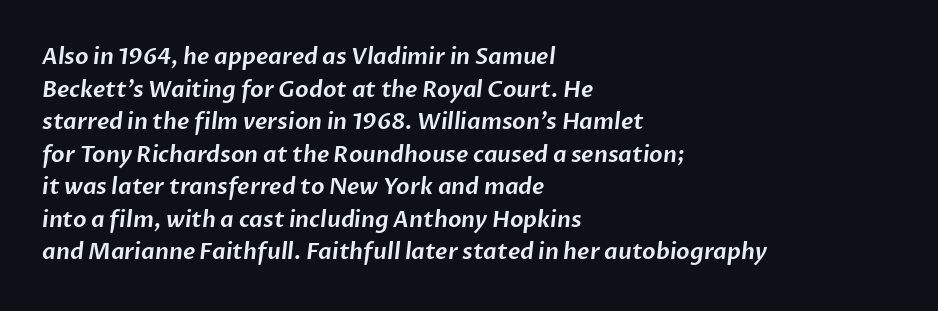
This sample is left-justified, so line endings fall wherever the words run out. Glyph-to-glyph distance matches everyday printed text. Each row of text sits above clean, open space. The space between consecutive lines is moderate.
